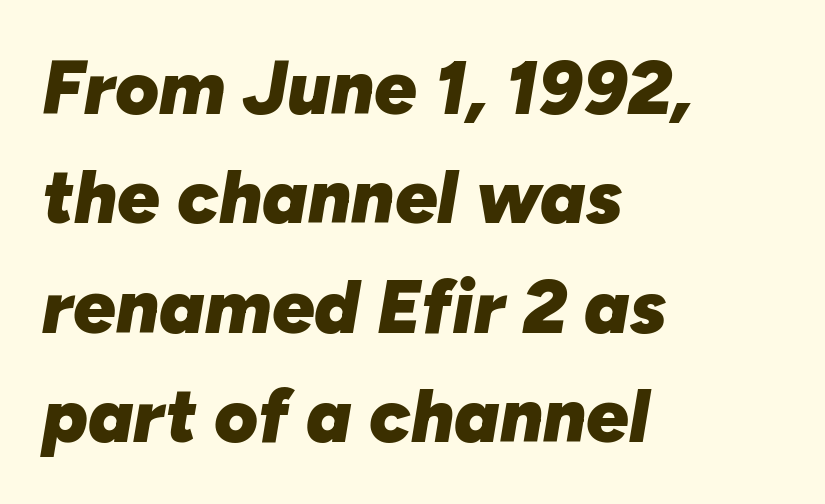
{"italic": "yes", "lean": "right", "slant_degrees": 10, "bold": "yes", "weight": "heavy", "width": "normal", "stroke_contrast": "low", "x_height": "medium", "monospaced": "no", "underline": "no", "align": "left", "line_spacing": "normal", "line_spacing_ratio": 1.46, "letter_spacing": "normal", "letter_spacing_em": 0.0, "glyph_px": 75}
